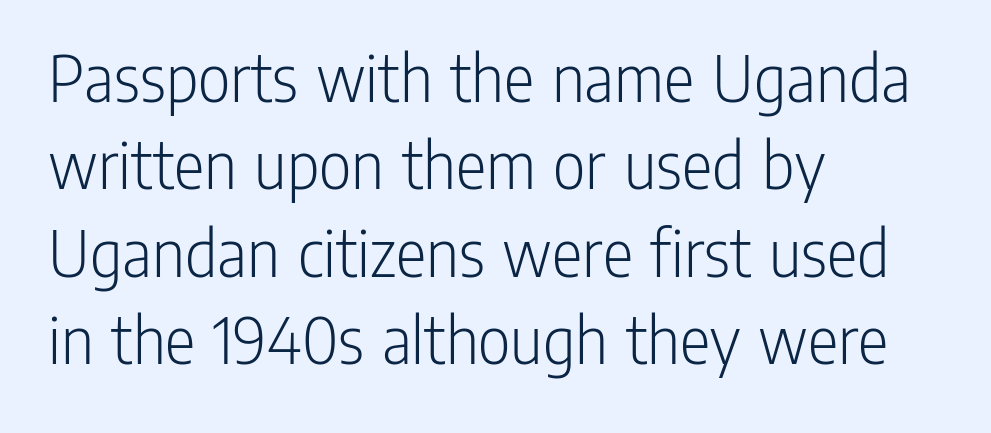
Each line starts at the same left margin while the right side varies. Varying glyph widths throughout — classic text-font behaviour. Observe the ordinary spacing: letters are neighbours, not strangers. Stem width sits at or under what a default text font uses. If you drew a line through each stem, it would be perfectly vertical.
